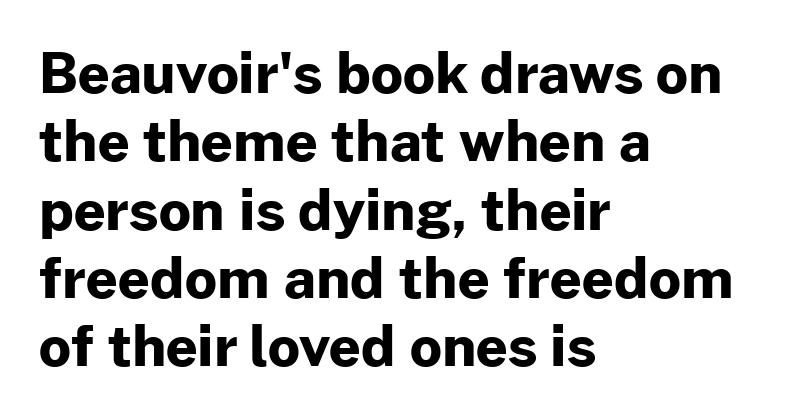
The image shows 56 px bold sans-serif type, upright; set left-aligned, line spacing 1.22x, normal letter spacing, not underlined; low stroke contrast and a medium x-height.
